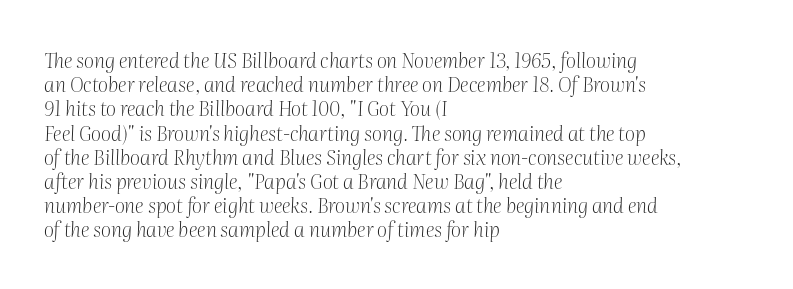
Default kerning and tracking; the words read as compact shapes. The axis of the letterforms is tilted away from vertical. The passage shown is not underscored anywhere. No heavy texture on the line: the type isn't bold. The paragraph shown leans on its left margin.
